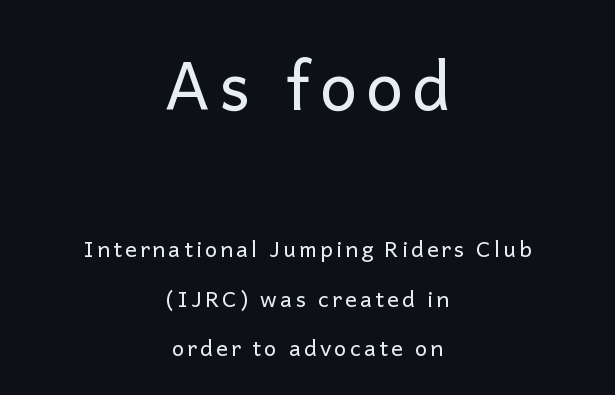
This block would shrink considerably if given ordinary leading; it's expanded now. The weight would be labelled regular, book, light, or lighter still. Anything drawn beneath the words? Only blank space. The whitespace from short lines is split evenly between both sides. Proportional: the letters do not fall into vertical columns.
